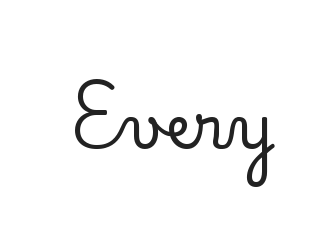
{"serif": "yes", "italic": "no", "width": "normal", "stroke_contrast": "low", "x_height": "small", "monospaced": "no", "underline": "no", "letter_spacing": "normal", "letter_spacing_em": 0.0, "glyph_px": 59}
